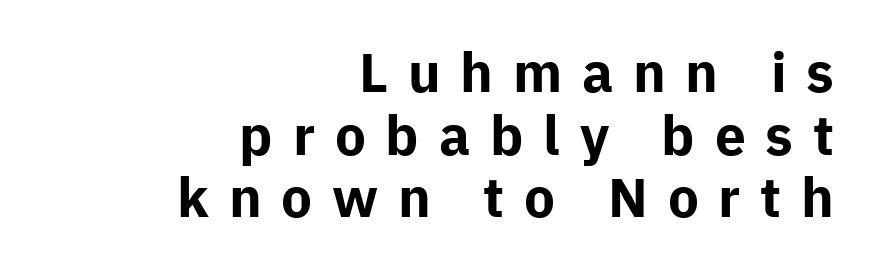
Q: Is the text bold? A: Yes.
Q: Is the text italic (slanted)? A: No, it is upright.
Q: Is the typeface a serif or a sans-serif typeface? A: Sans-serif.
Q: Is the text underlined? A: No.
Q: How is the paragraph aligned? A: Right-aligned.
Q: Is the spacing between letters normal or unusually wide? A: Unusually wide.
Q: Is the spacing between lines tight, normal or loose? A: Tight.
Q: Width (condensed, normal, or wide)? A: Normal.
Q: Stroke contrast? A: Low.
Q: x-height? A: Medium.
Q: Monospaced? A: No.
